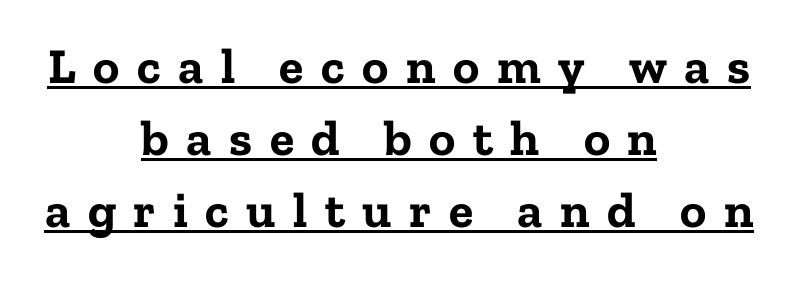
The image shows 50 px bold serif type, upright; set centered, normal line spacing (1.44x), unusually wide letter spacing (+0.35 em), underlined; low stroke contrast and a medium x-height.
